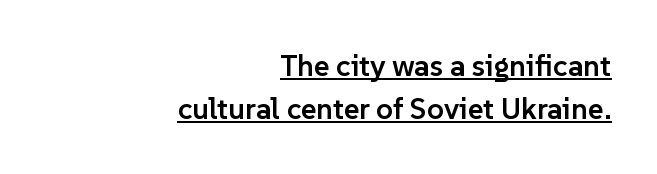
{"serif": "no", "italic": "no", "bold": "semi", "weight": "semibold", "width": "normal", "stroke_contrast": "low", "x_height": "medium", "monospaced": "no", "underline": "yes", "align": "right", "line_spacing": "normal", "line_spacing_ratio": 1.43, "letter_spacing": "normal", "letter_spacing_em": 0.0, "glyph_px": 30}
